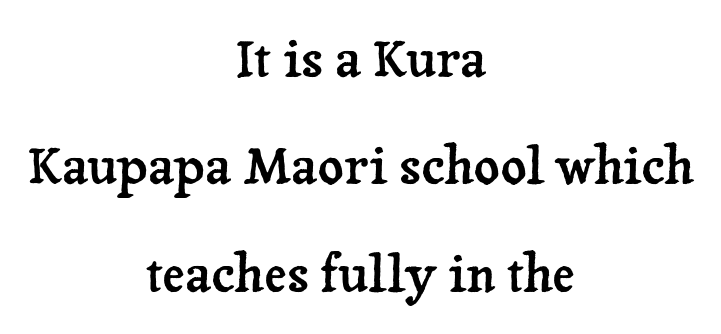
{"serif": "yes", "italic": "no", "width": "normal", "stroke_contrast": "low", "x_height": "medium", "monospaced": "no", "underline": "no", "align": "center", "line_spacing": "loose", "line_spacing_ratio": 2.15, "letter_spacing": "normal", "letter_spacing_em": 0.0, "glyph_px": 50}
